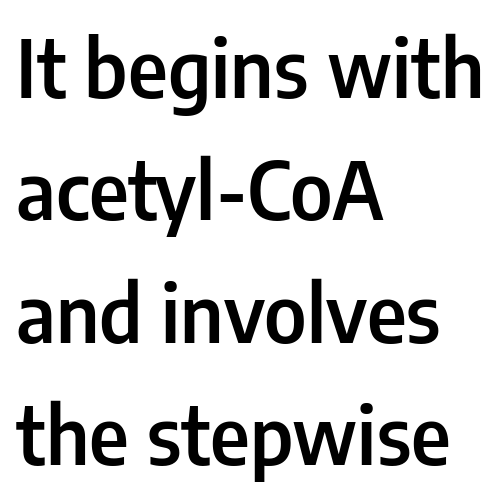
Look at the stroke-to-counter ratio: somewhat heavy, a semibold. Think of a printed novel: that variable character pitch is what you see here. All the whitespace from short lines collects on the right. The space beneath each line is pristine and unruled.
